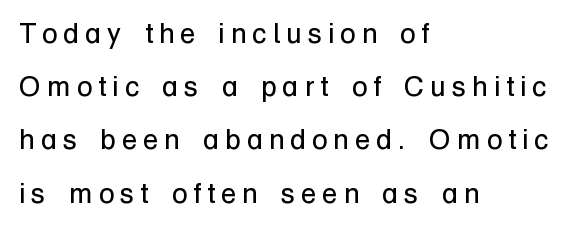
The image shows 28 px regular-weight sans-serif type, upright; set left-aligned, loose line spacing (1.9x), unusually wide letter spacing (+0.22 em), not underlined; low stroke contrast and a medium x-height.
